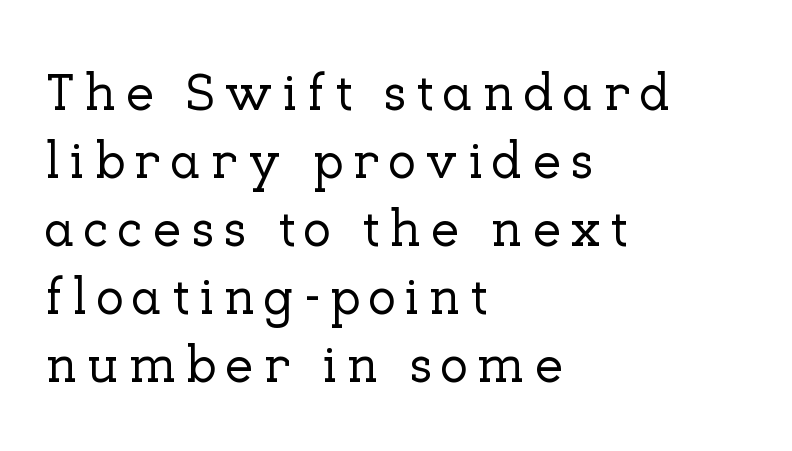
Designer's note — italics off, roman on. Does the type have serifs? Yes, each stem ends in a small foot. The lines in this sample share a left origin and differ only in where they stop. A clean baseline with only descenders dipping below it.
